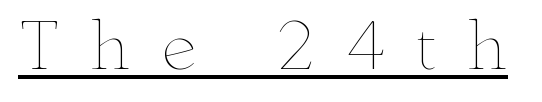
Ordinary non-slanted type is in use. Compared with typical body copy, the letter spacing here is much looser. Nothing heavy about these letters — not bold at all. Students, observe the line beneath the letters — that is underlining.
